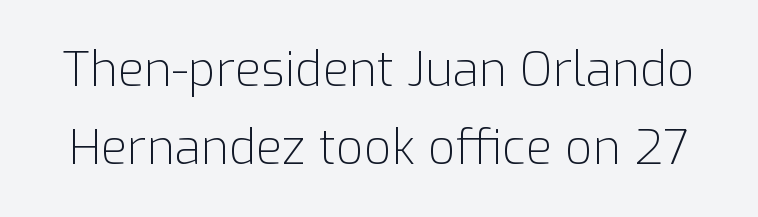
{"serif": "no", "italic": "no", "bold": "no", "weight": "light", "width": "normal", "stroke_contrast": "low", "x_height": "medium", "monospaced": "no", "underline": "no", "line_spacing": "normal", "line_spacing_ratio": 1.62, "letter_spacing": "normal", "letter_spacing_em": 0.0, "glyph_px": 48}
